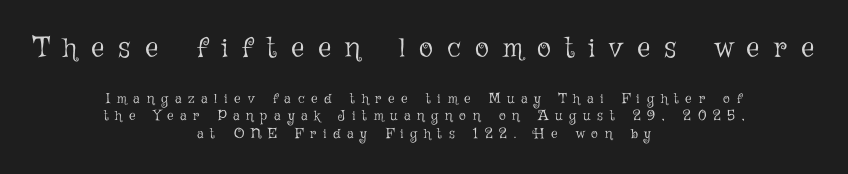
The image shows 29 px light type, upright; set centered, normal line spacing (1.26x), unusually wide letter spacing (+0.49 em), not underlined; the first (top) block is 2.07x larger; low stroke contrast and a medium x-height.
